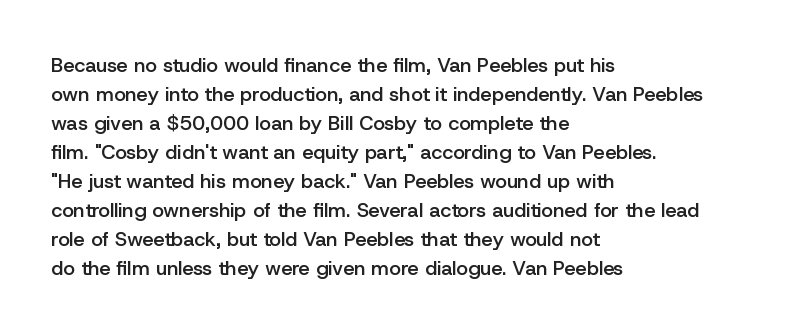
{"italic": "no", "bold": "semi", "underline": "no", "align": "left", "line_spacing": "normal", "line_spacing_ratio": 1.45, "letter_spacing": "normal", "letter_spacing_em": 0.0, "glyph_px": 20}
